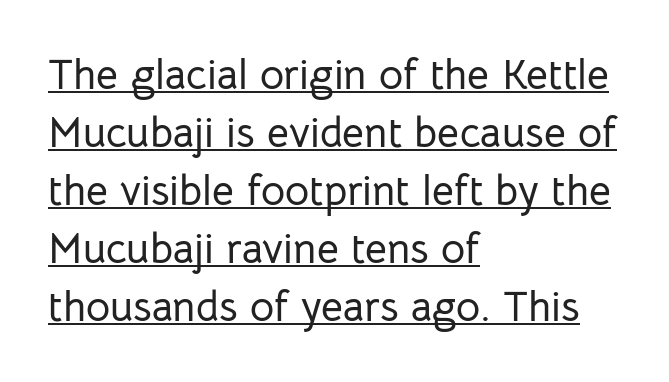
Every character sits straight up, as roman type does. Each letter keeps its own natural width here, so spacing adapts to shape. This sample keeps an unexceptional amount of space between lines. This is underlined copy, the kind a proofreader might mark for attention. Honestly, the letter spacing is just normal — you wouldn't notice it.
